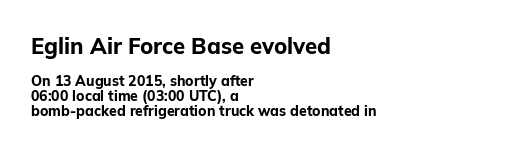
Q: Is the text bold? A: Yes.
Q: Is the text italic (slanted)? A: No, it is upright.
Q: Is the text underlined? A: No.
Q: How is the paragraph aligned? A: Left-aligned.
Q: Is the spacing between letters normal or unusually wide? A: Normal.
Q: Is the spacing between lines tight, normal or loose? A: Tight.
Q: Which block of text is set in a larger size, the first (top) or the second (bottom)? A: The first (top) one.
